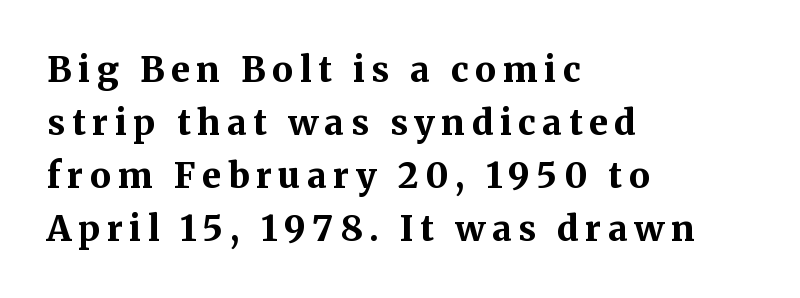
Q: Is the text bold? A: Yes.
Q: Is the text italic (slanted)? A: No, it is upright.
Q: Is the typeface a serif or a sans-serif typeface? A: Serif.
Q: Is the text underlined? A: No.
Q: How is the paragraph aligned? A: Left-aligned.
Q: Is the spacing between lines tight, normal or loose? A: Normal.
Q: Width (condensed, normal, or wide)? A: Normal.
Q: Stroke contrast? A: Medium.
Q: x-height? A: Medium.
Q: Monospaced? A: No.
